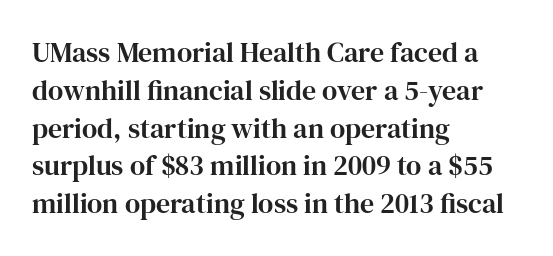
{"serif": "yes", "italic": "no", "width": "normal", "stroke_contrast": "high", "x_height": "medium", "monospaced": "no", "underline": "no", "align": "left", "line_spacing": "normal", "line_spacing_ratio": 1.35, "letter_spacing": "normal", "letter_spacing_em": 0.0, "glyph_px": 28}
